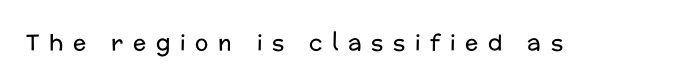
The image shows 22 px text type, upright; set unusually wide letter spacing (+0.44 em), not underlined.
